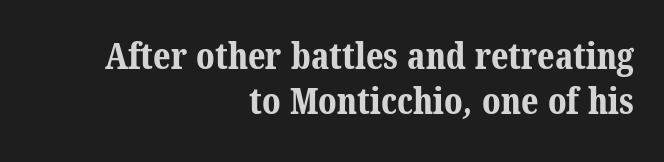
The image shows 36 px bold serif type; set right-aligned, line spacing 1.24x, normal letter spacing, not underlined; medium stroke contrast and a medium x-height.
